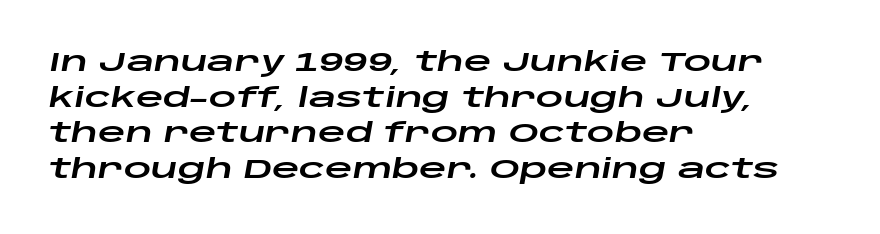
{"italic": "yes", "lean": "right", "slant_degrees": 10, "underline": "no", "align": "left", "line_spacing": "normal", "line_spacing_ratio": 1.32, "letter_spacing": "normal", "letter_spacing_em": 0.0, "glyph_px": 27}
